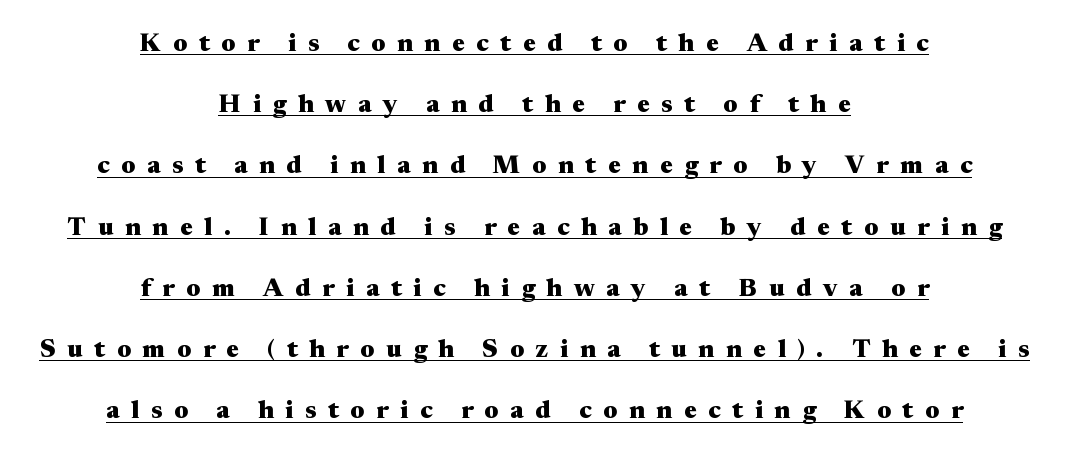
{"italic": "no", "bold": "yes", "underline": "yes", "align": "center", "line_spacing": "loose", "line_spacing_ratio": 2.45, "letter_spacing": "wide", "letter_spacing_em": 0.47, "glyph_px": 25}
